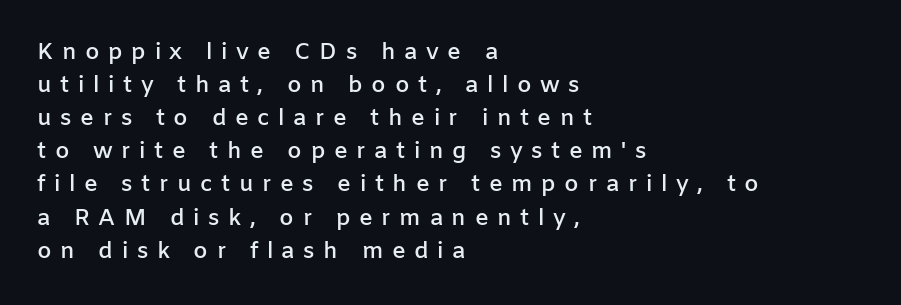
The image shows 23 px text type, upright; set left-aligned, normal line spacing (1.44x), unusually wide letter spacing (+0.37 em), not underlined.
